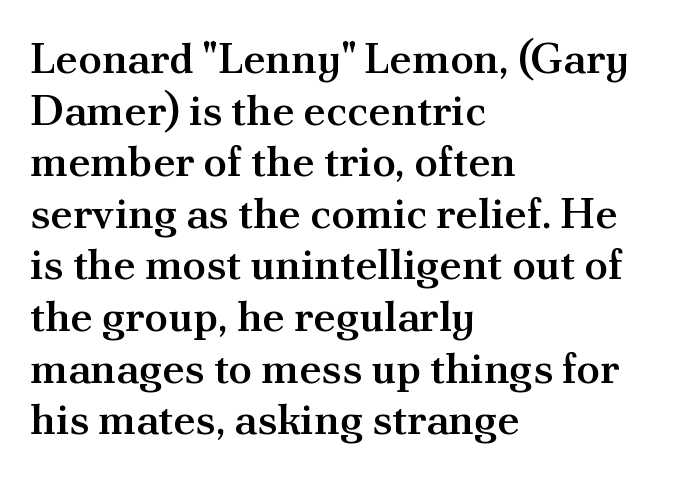
{"serif": "yes", "italic": "no", "bold": "semi", "weight": "semibold", "width": "normal", "stroke_contrast": "medium", "x_height": "small", "monospaced": "no", "underline": "no", "align": "left", "line_spacing_ratio": 1.2, "letter_spacing": "normal", "letter_spacing_em": 0.0, "glyph_px": 43}
